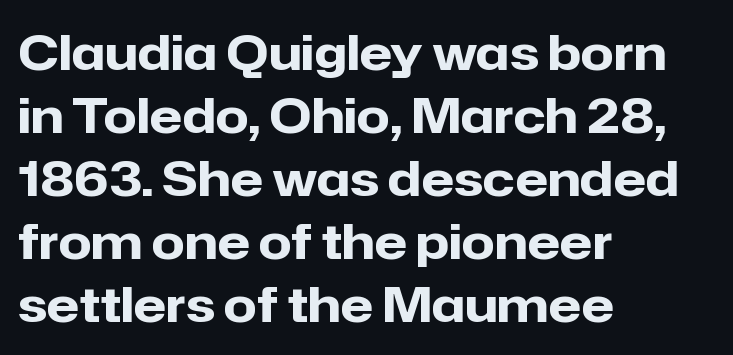
Character widths vary here, with narrow letters taking less room than wide ones. You'd pick this weight for a headline — it's a proper bold. Evenly set lines give the paragraph a standard silhouette. Ascenders rise straight up at ninety degrees. What stands out about the letter spacing? Nothing — it is the standard amount.
